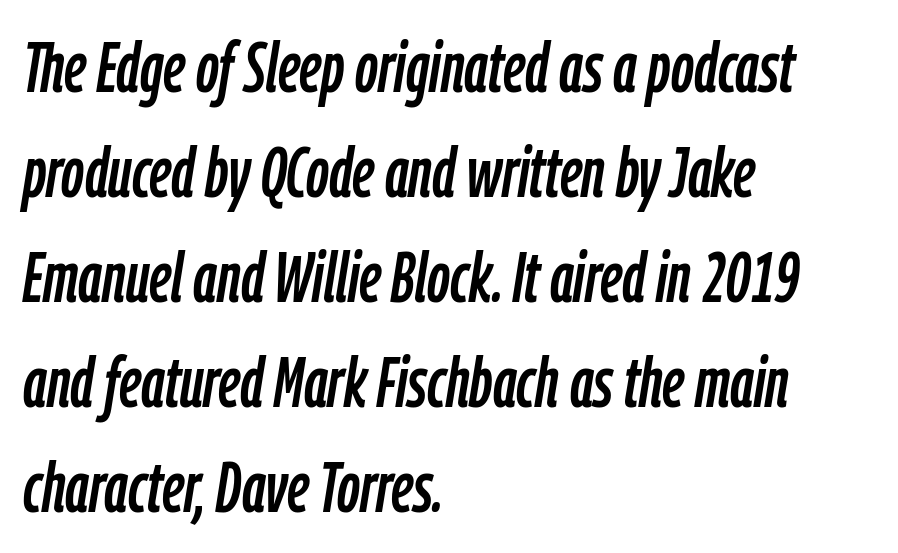
Baseline-to-baseline distance is the conventional proportion of letter height. The space beneath each line is pristine and unruled. Rendered with sloped, italic letterforms. The compositor pushed each line to the left boundary.
